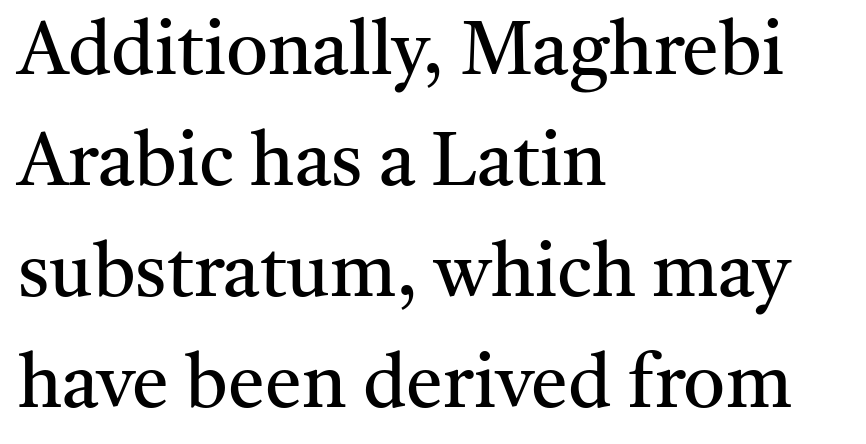
{"serif": "yes", "italic": "no", "bold": "no", "weight": "regular", "width": "normal", "stroke_contrast": "medium", "x_height": "medium", "monospaced": "no", "underline": "no", "align": "left", "line_spacing": "normal", "line_spacing_ratio": 1.5, "letter_spacing": "normal", "letter_spacing_em": 0.0, "glyph_px": 74}
